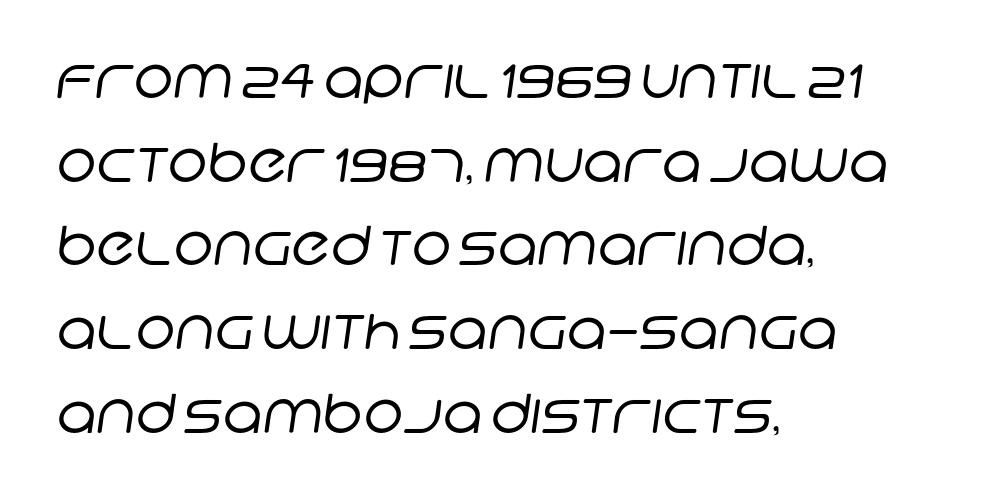
Q: Is the text bold? A: No.
Q: Is the typeface a serif or a sans-serif typeface? A: Sans-serif.
Q: Is the text underlined? A: No.
Q: How is the paragraph aligned? A: Left-aligned.
Q: Is the spacing between letters normal or unusually wide? A: Normal.
Q: Is the spacing between lines tight, normal or loose? A: Normal.
Q: Width (condensed, normal, or wide)? A: Normal.
Q: Stroke contrast? A: Low.
Q: x-height? A: Large.
Q: Monospaced? A: No.
